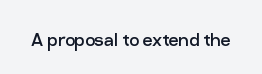
The space directly below the letters is spotless. Quick note: not italic, upright. The line texture is even and compact thanks to regular tracking. These glyphs show unthickened strokes, regular width or finer.
